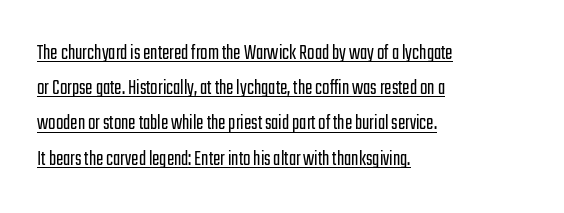
Q: Is the text bold? A: No.
Q: Is the text italic (slanted)? A: No, it is upright.
Q: Is the text underlined? A: Yes.
Q: How is the paragraph aligned? A: Left-aligned.
Q: Is the spacing between letters normal or unusually wide? A: Normal.
Q: Is the spacing between lines tight, normal or loose? A: Normal.
